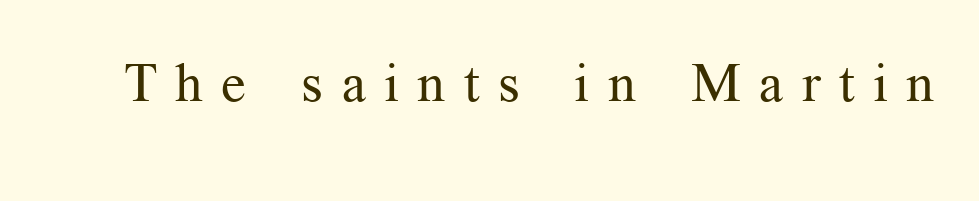
Q: Is the text bold? A: No.
Q: Is the text italic (slanted)? A: No, it is upright.
Q: Is the typeface a serif or a sans-serif typeface? A: Serif.
Q: Is the text underlined? A: No.
Q: Is the spacing between letters normal or unusually wide? A: Unusually wide.
Q: Width (condensed, normal, or wide)? A: Normal.
Q: Stroke contrast? A: Medium.
Q: x-height? A: Medium.
Q: Monospaced? A: No.
